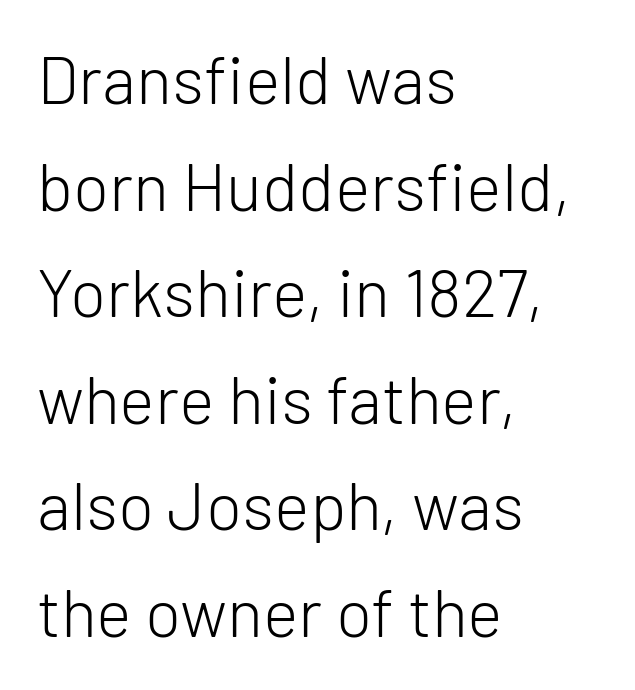
Every row of glyphs begins at an identical x-position on the left. Reading down the column, the eye jumps a familiar distance to each next line. Each stroke keeps to a modest, everyday thickness or less. Nobody touched the tracking dial on this one. In terms of posture, this sample is upright. Check where the strokes stop: nothing finishes them off — pure sans.
